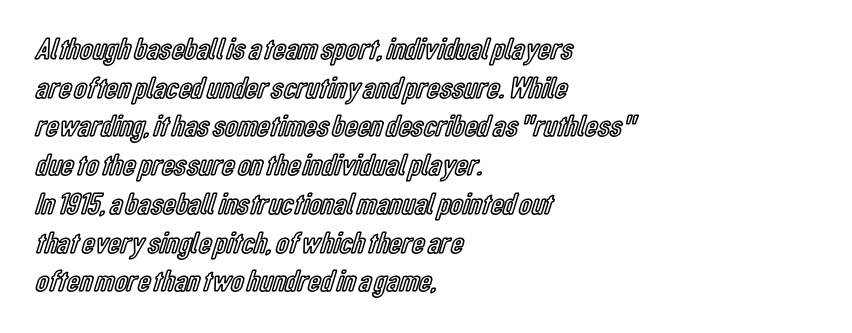
In CSS terms this would be text-align: left. Lines of text with bare space underneath. Whoever set this chose a conventional vertical rhythm.
